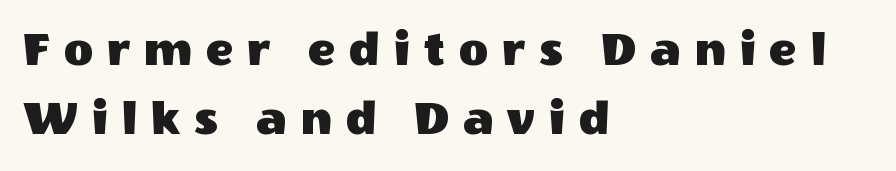
Every stem runs plumb, perpendicular to the baseline. No word sits above an underline. In terms of letterform style, serifs are entirely absent. A normal amount of white space separates one row of letters from the next.
